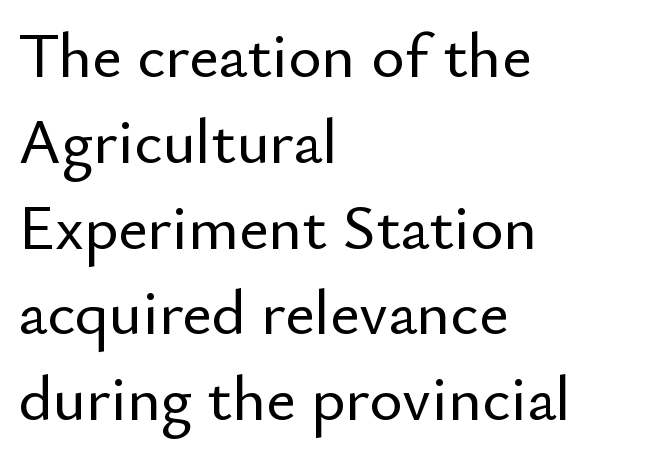
The letters stand straight up with perfectly vertical stems. How are the letters spaced? Ordinarily, with no added tracking. Casual observation: everything's shoved over to the left. Stroke terminals: plain, sans-serif. Varying glyph widths throughout — classic text-font behaviour. Does the leading feel generous? No, just average.
